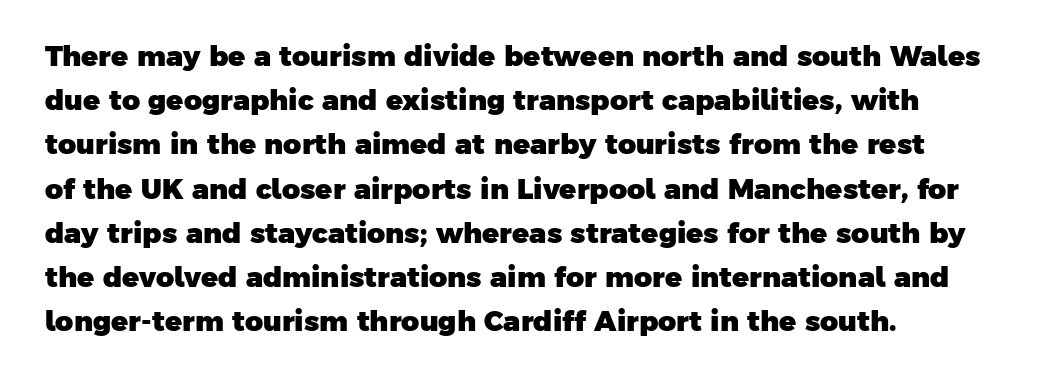
{"serif": "no", "bold": "yes", "weight": "heavy", "width": "normal", "stroke_contrast": "low", "x_height": "medium", "monospaced": "no", "underline": "no", "align": "left", "line_spacing": "normal", "line_spacing_ratio": 1.58, "letter_spacing": "normal", "letter_spacing_em": 0.0, "glyph_px": 28}
